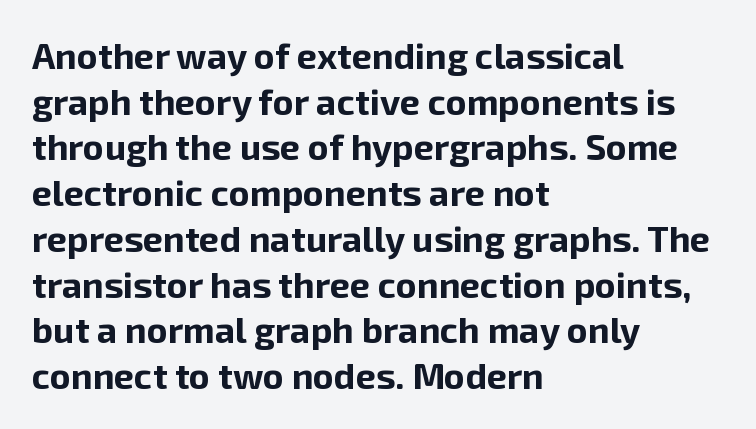
{"serif": "no", "italic": "no", "bold": "yes", "weight": "bold", "width": "normal", "stroke_contrast": "low", "x_height": "medium", "monospaced": "no", "underline": "no", "align": "left", "line_spacing": "normal", "line_spacing_ratio": 1.27, "letter_spacing": "normal", "letter_spacing_em": 0.0, "glyph_px": 36}
